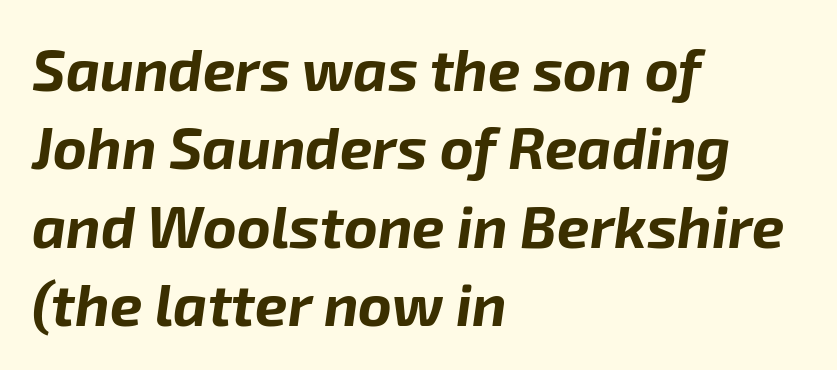
The image shows 58 px bold type, italic (leaning right); set left-aligned, normal line spacing (1.35x), normal letter spacing, not underlined; low stroke contrast and a medium x-height.
